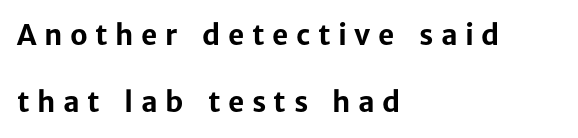
Q: Is the text bold? A: Yes.
Q: Is the text italic (slanted)? A: No, it is upright.
Q: Is the typeface a serif or a sans-serif typeface? A: Sans-serif.
Q: Is the text underlined? A: No.
Q: How is the paragraph aligned? A: Left-aligned.
Q: Is the spacing between letters normal or unusually wide? A: Unusually wide.
Q: Is the spacing between lines tight, normal or loose? A: Loose.
Q: Width (condensed, normal, or wide)? A: Normal.
Q: Stroke contrast? A: Low.
Q: x-height? A: Medium.
Q: Monospaced? A: No.
